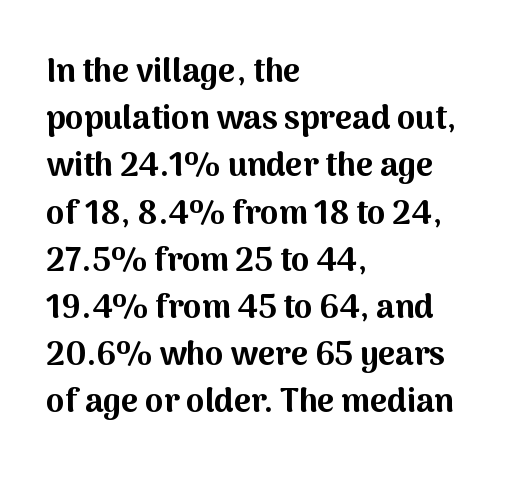
Q: Is the text bold? A: Yes.
Q: Is the text italic (slanted)? A: No, it is upright.
Q: Is the typeface a serif or a sans-serif typeface? A: Sans-serif.
Q: Is the text underlined? A: No.
Q: How is the paragraph aligned? A: Left-aligned.
Q: Is the spacing between letters normal or unusually wide? A: Normal.
Q: Is the spacing between lines tight, normal or loose? A: Normal.
Q: Width (condensed, normal, or wide)? A: Normal.
Q: Stroke contrast? A: Medium.
Q: x-height? A: Medium.
Q: Monospaced? A: No.
